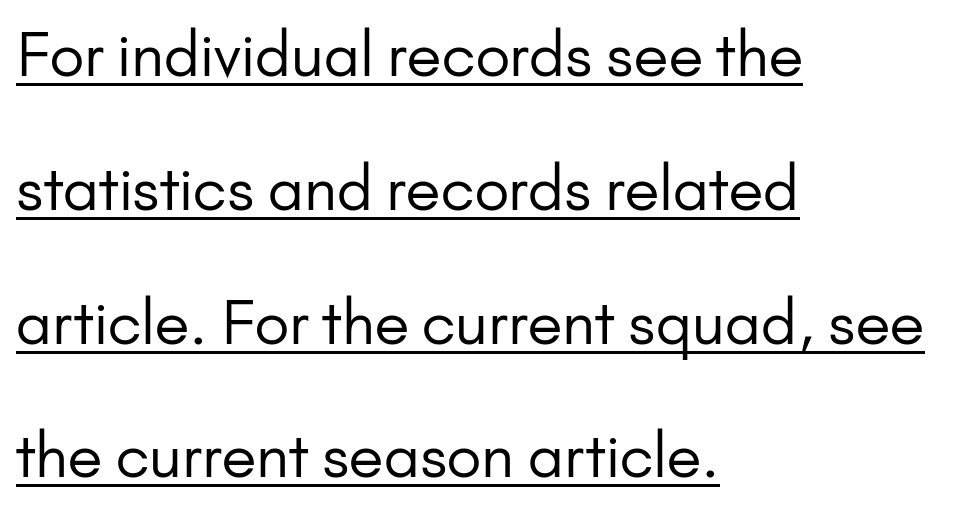
Horizontal bands of white between lines are thick stripes. In terms of letterspacing, this is plain default setting. The passage shown is underscored from start to finish. Stem width sits at or under what a default text font uses.
